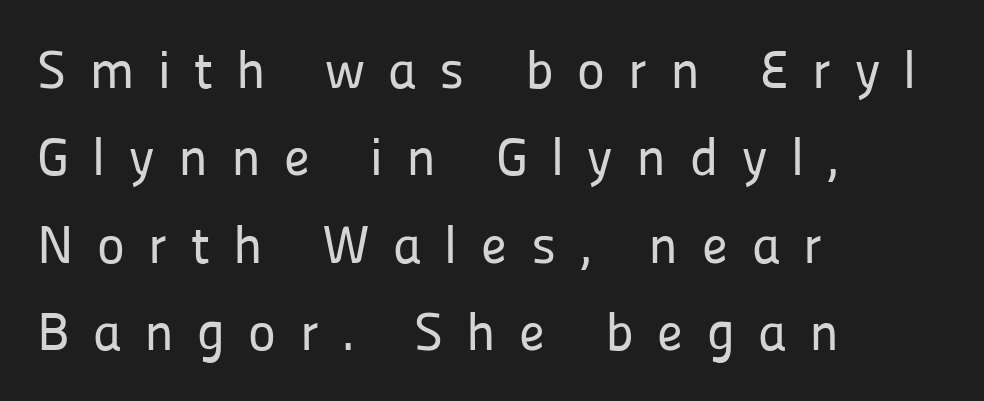
The image shows 53 px sans-serif type, upright; set left-aligned, normal line spacing (1.65x), unusually wide letter spacing (+0.44 em), not underlined; low stroke contrast and a medium x-height.
